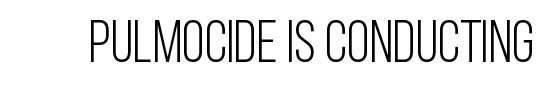
{"serif": "no", "italic": "no", "bold": "no", "weight": "light", "width": "condensed", "stroke_contrast": "low", "x_height": "large", "monospaced": "no", "underline": "no", "letter_spacing": "normal", "letter_spacing_em": 0.0, "glyph_px": 59}
